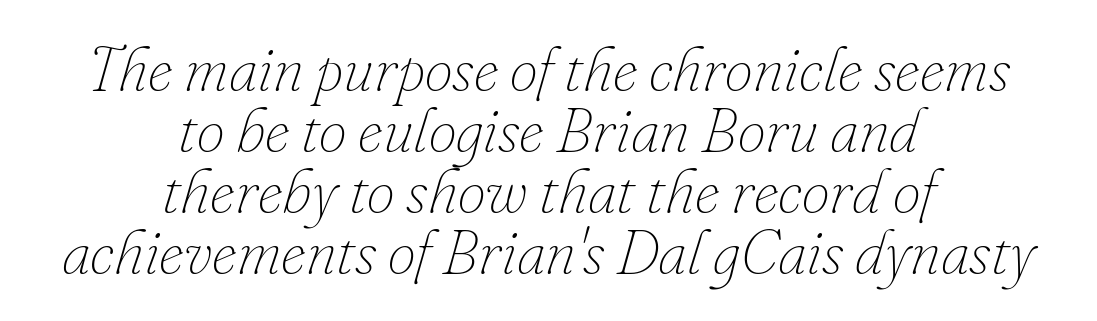
Q: Is the text bold? A: No.
Q: Is the text italic (slanted)? A: Yes, it leans right by about 16 degrees.
Q: Is the text underlined? A: No.
Q: How is the paragraph aligned? A: Centered.
Q: Is the spacing between letters normal or unusually wide? A: Normal.
Q: Is the spacing between lines tight, normal or loose? A: Tight.
Q: Width (condensed, normal, or wide)? A: Normal.
Q: Stroke contrast? A: Low.
Q: x-height? A: Small.
Q: Monospaced? A: No.
